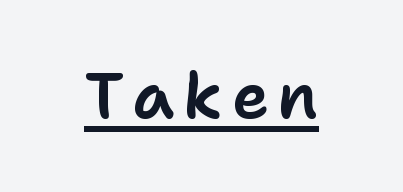
The image shows 63 px sans-serif type, upright; set underlined; low stroke contrast and a medium x-height.
